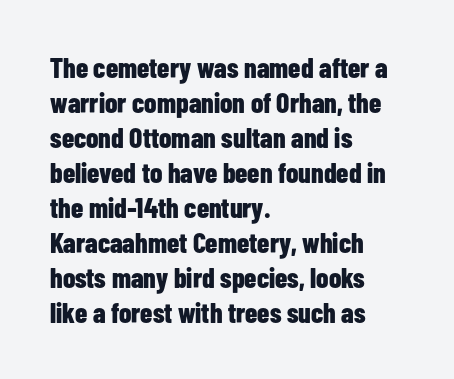
The image shows 28 px bold, condensed sans-serif type, upright; set left-aligned, normal line spacing (1.25x), normal letter spacing, not underlined; low stroke contrast and a medium x-height.
